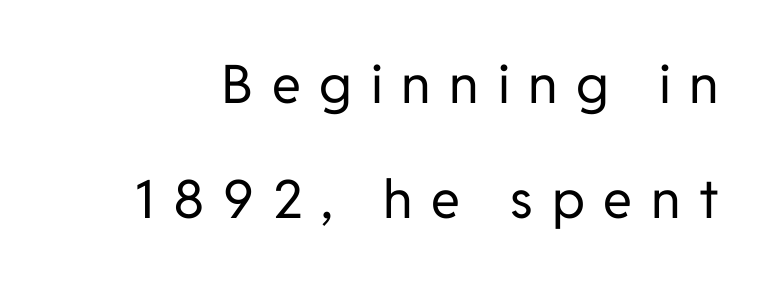
The image shows 53 px regular-weight sans-serif type, upright; set loose line spacing (2.17x), unusually wide letter spacing (+0.35 em), not underlined; low stroke contrast and a medium x-height.
